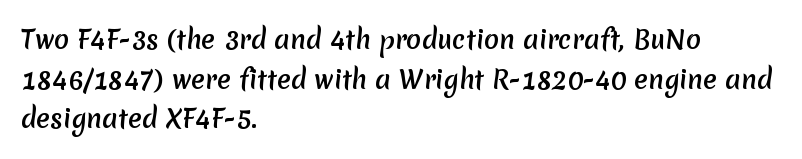
The lines in this sample share a left origin and differ only in where they stop. Honestly, the letter spacing is just normal — you wouldn't notice it. The line-height multiplier appears to be the usual default. Check under the words: just untouched page.
